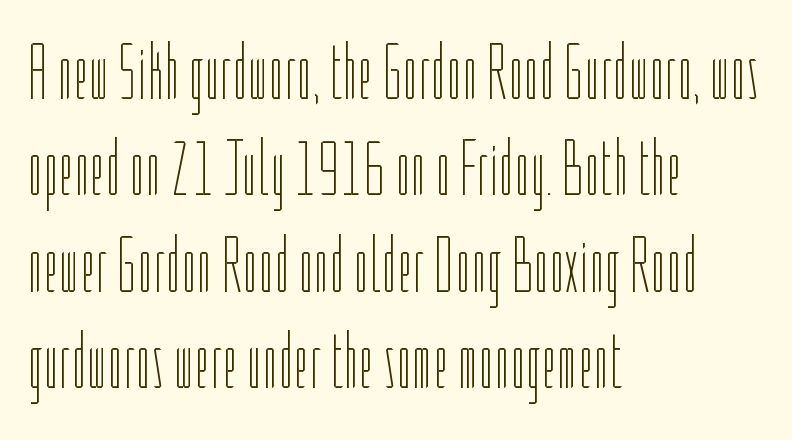
Reading down the block, your eye returns to a fixed left position each line. Just letters on the line, the space beneath them empty. Style check: upright. Words appear dense and cohesive because spacing is normal.
